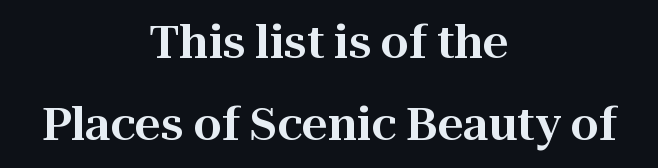
Q: Is the text italic (slanted)? A: No, it is upright.
Q: Is the typeface a serif or a sans-serif typeface? A: Serif.
Q: Is the text underlined? A: No.
Q: How is the paragraph aligned? A: Centered.
Q: Is the spacing between letters normal or unusually wide? A: Normal.
Q: Width (condensed, normal, or wide)? A: Normal.
Q: Stroke contrast? A: High.
Q: x-height? A: Medium.
Q: Monospaced? A: No.
